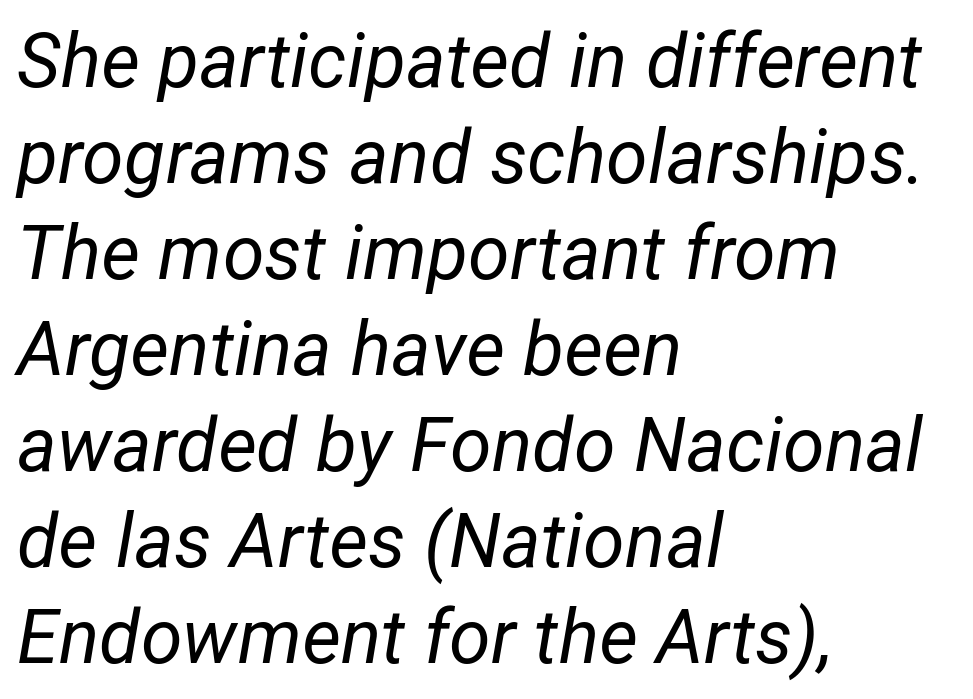
The space between consecutive lines is moderate. Caption: multi-line text, flush left, ragged right. Honestly, there is no underline to notice here at all. The passage shown is typed in a proportional face where columns would drift. Observe the ordinary spacing: letters are neighbours, not strangers. Slanted lettering throughout.
